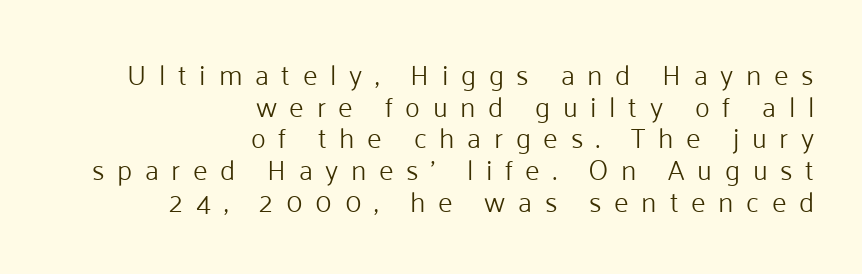
{"serif": "no", "italic": "no", "bold": "no", "weight": "light", "width": "normal", "stroke_contrast": "low", "x_height": "medium", "monospaced": "no", "underline": "no", "align": "right", "line_spacing": "tight", "line_spacing_ratio": 1.13, "letter_spacing": "wide", "letter_spacing_em": 0.45, "glyph_px": 28}
